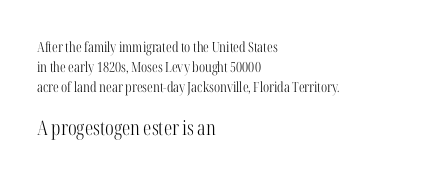
{"italic": "no", "bold": "no", "underline": "no", "align": "left", "line_spacing": "normal", "line_spacing_ratio": 1.44, "letter_spacing": "normal", "letter_spacing_em": 0.0, "larger_block": "second", "size_ratio": 1.43, "glyph_px": 20}
